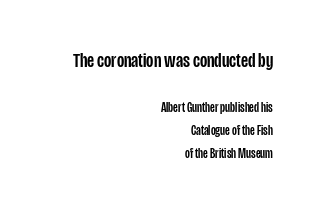
{"italic": "no", "underline": "no", "align": "right", "line_spacing": "normal", "line_spacing_ratio": 1.63, "letter_spacing": "normal", "letter_spacing_em": 0.0, "larger_block": "first", "size_ratio": 1.5, "glyph_px": 21}
